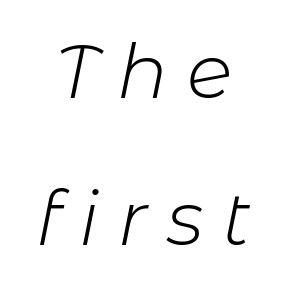
The image shows 76 px light type, italic (leaning right); set loose line spacing (1.93x), unusually wide letter spacing (+0.25 em), not underlined; low stroke contrast and a medium x-height.
